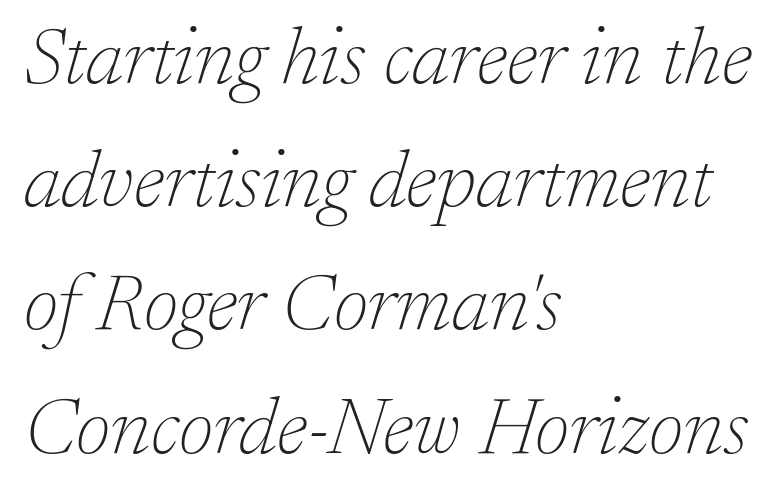
Summary of weight: not heavy and not bold. The text was rendered using a seriffed face with decorative stroke endings. Teacher's note: observe the even left margin — that is flush-left alignment. The face used here is proportionally spaced, like ordinary book or web type. The gap between lines stays unmarked.
